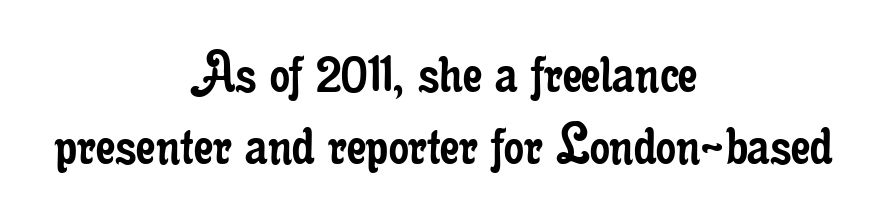
{"serif": "yes", "italic": "no", "bold": "no", "weight": "regular", "width": "condensed", "stroke_contrast": "low", "x_height": "small", "monospaced": "no", "underline": "no", "align": "center", "line_spacing": "tight", "line_spacing_ratio": 1.14, "letter_spacing": "normal", "letter_spacing_em": 0.0, "glyph_px": 63}
